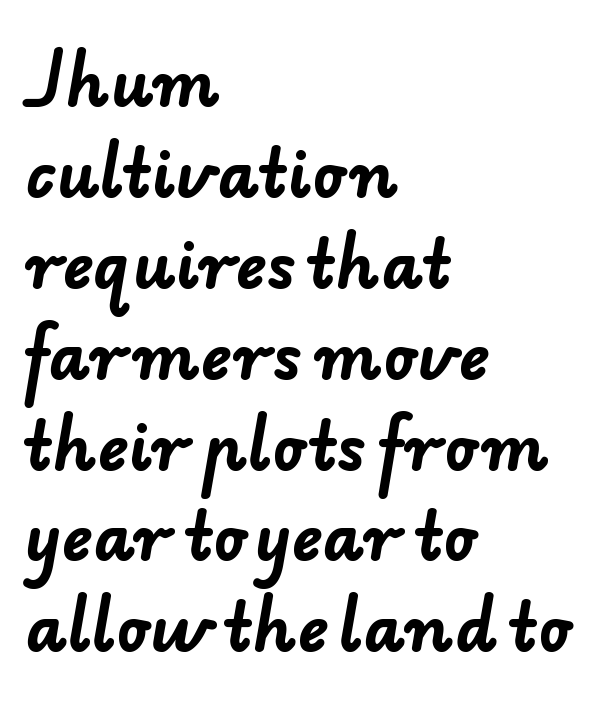
The image shows 64 px bold sans-serif type; set left-aligned, normal line spacing (1.42x), normal letter spacing, not underlined; low stroke contrast and a small x-height.
